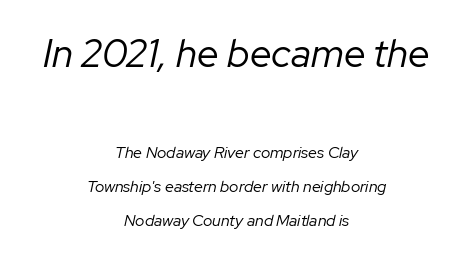
The image shows 39 px regular-weight type, italic (leaning right); set centered, loose line spacing (2.13x), normal letter spacing, not underlined; the first (top) block is 2.44x larger; low stroke contrast and a medium x-height.
